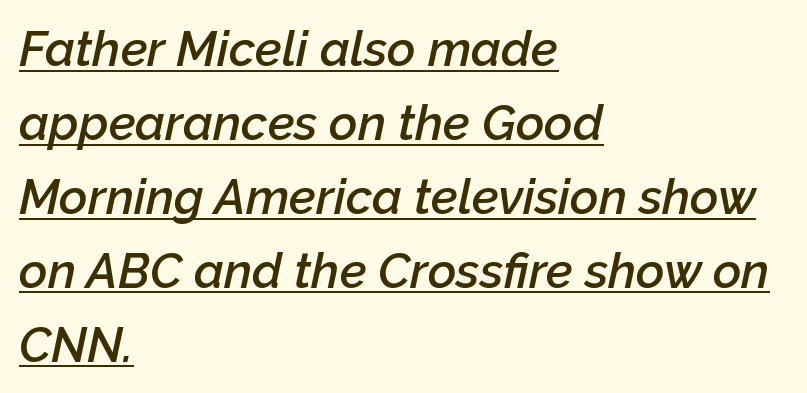
The image shows 49 px semibold type, italic (leaning right); set left-aligned, normal line spacing (1.51x), normal letter spacing, underlined; low stroke contrast and a medium x-height.
